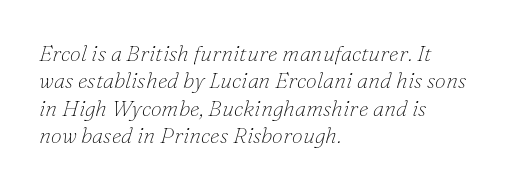
Q: Is the text bold? A: No.
Q: Is the text italic (slanted)? A: Yes, it leans right by about 16 degrees.
Q: Is the text underlined? A: No.
Q: How is the paragraph aligned? A: Left-aligned.
Q: Is the spacing between letters normal or unusually wide? A: Normal.
Q: Is the spacing between lines tight, normal or loose? A: Normal.
